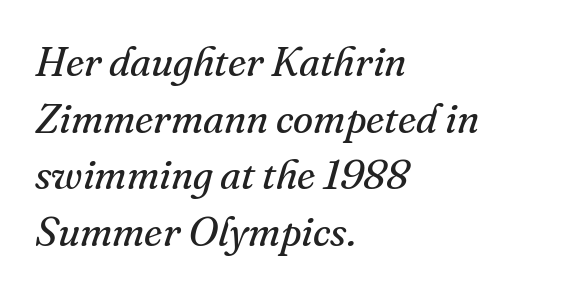
{"serif": "yes", "italic": "yes", "lean": "right", "slant_degrees": 16, "bold": "no", "weight": "regular", "width": "normal", "stroke_contrast": "medium", "x_height": "small", "monospaced": "no", "underline": "no", "align": "left", "line_spacing": "normal", "line_spacing_ratio": 1.38, "letter_spacing": "normal", "letter_spacing_em": 0.0, "glyph_px": 41}
